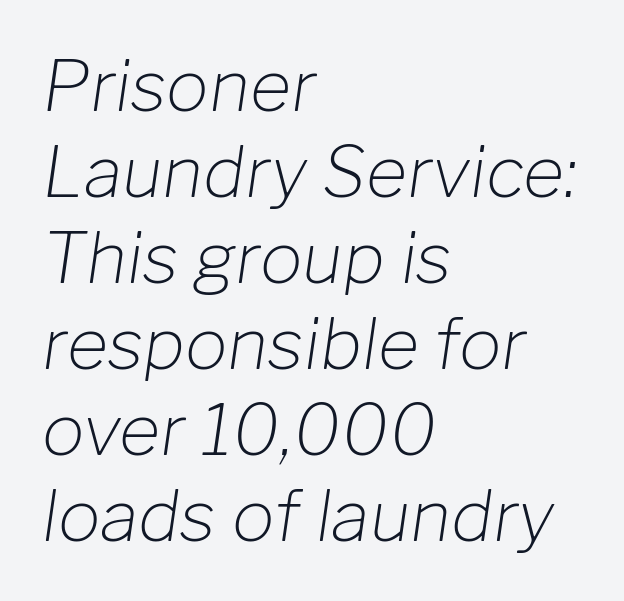
The image shows 71 px light type, italic (leaning right); set left-aligned, line spacing 1.21x, normal letter spacing, not underlined; low stroke contrast and a medium x-height.
